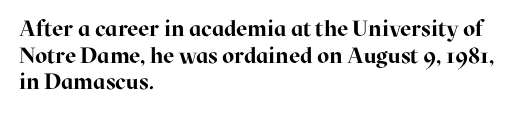
{"italic": "no", "bold": "yes", "underline": "no", "align": "left", "line_spacing_ratio": 1.21, "letter_spacing": "normal", "letter_spacing_em": 0.0, "glyph_px": 22}
